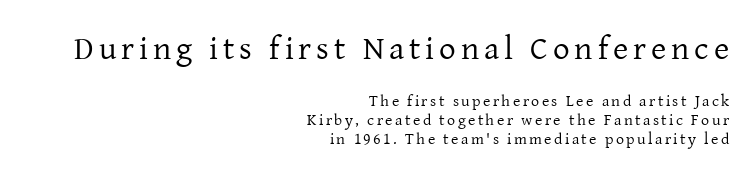
Q: Is the text bold? A: No.
Q: Is the text italic (slanted)? A: No, it is upright.
Q: Is the typeface a serif or a sans-serif typeface? A: Serif.
Q: Is the text underlined? A: No.
Q: How is the paragraph aligned? A: Right-aligned.
Q: Which block of text is set in a larger size, the first (top) or the second (bottom)? A: The first (top) one.
Q: Width (condensed, normal, or wide)? A: Normal.
Q: Stroke contrast? A: Low.
Q: x-height? A: Medium.
Q: Monospaced? A: No.
